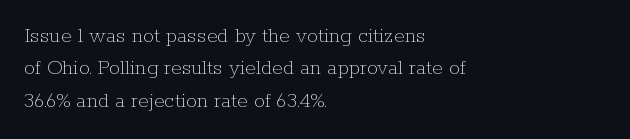
The image shows 22 px text type, upright; set left-aligned, normal line spacing (1.47x), normal letter spacing, not underlined.
